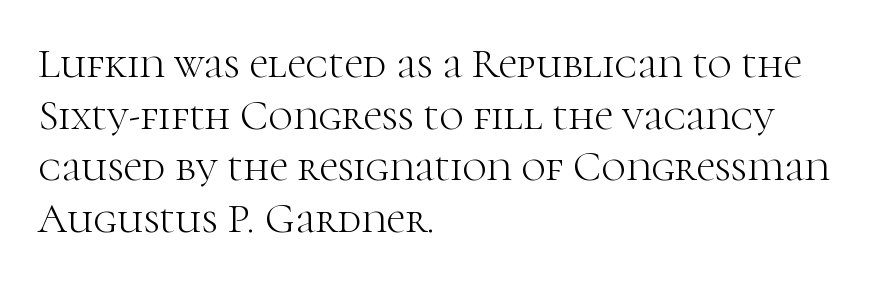
The image shows 42 px light serif type, upright; set left-aligned, line spacing 1.23x, normal letter spacing, not underlined; high stroke contrast and a medium x-height.
